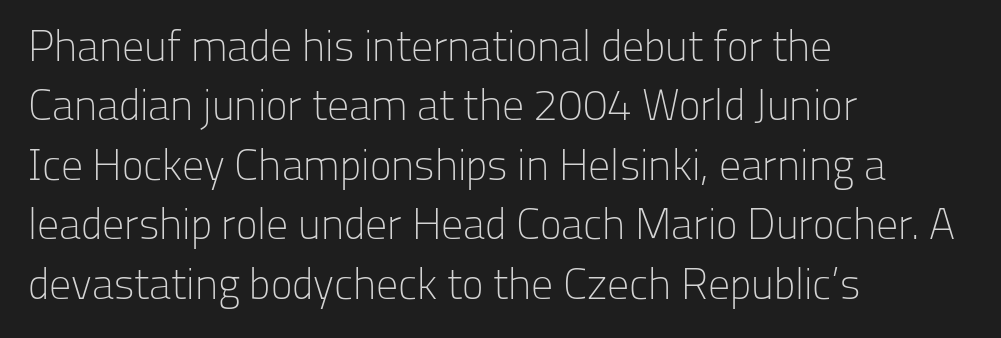
Q: Is the text bold? A: No.
Q: Is the text italic (slanted)? A: No, it is upright.
Q: Is the typeface a serif or a sans-serif typeface? A: Sans-serif.
Q: Is the text underlined? A: No.
Q: How is the paragraph aligned? A: Left-aligned.
Q: Is the spacing between letters normal or unusually wide? A: Normal.
Q: Is the spacing between lines tight, normal or loose? A: Normal.
Q: Width (condensed, normal, or wide)? A: Normal.
Q: Stroke contrast? A: Low.
Q: x-height? A: Medium.
Q: Monospaced? A: No.
